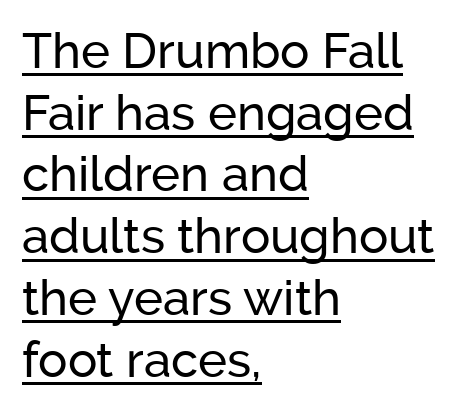
This rendering uses left alignment, leaving the right contour irregular. Does the lettering tilt? It doesn't — this is upright. Caption: standard tracking, unaltered. Glance below the letters and you will spot a drawn line. Each letter keeps its own natural width here, so spacing adapts to shape.
